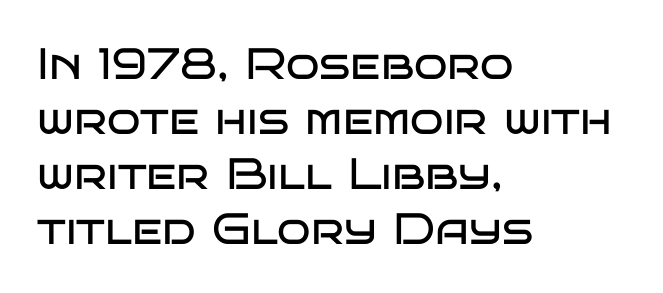
The typeface chosen for these lines omits serifs. Italic: no, the glyphs are upright roman. The ragged edge is on the right, which tells us the setting is flush left. Leading matches the norm, producing a regular column. Vertical stems look standard width or narrower in stroke.
